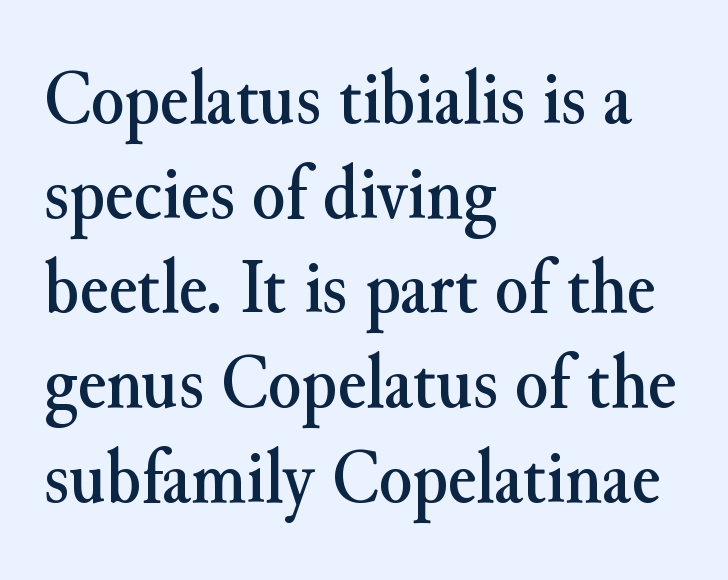
The paragraph shown leans on its left margin. Vertical strokes here are truly vertical. The passage shown is typed in a proportional face where columns would drift. Unmarked baselines from the first word to the last. Small tapered or slab feet sit at the stroke ends, so this counts as serif.
